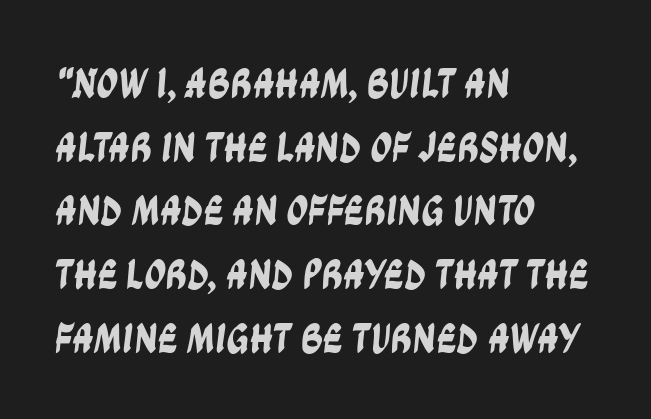
Line starts are locked; line ends wander. How would I describe the line gaps? Plain and ordinary. The face used here is proportionally spaced, like ordinary book or web type. Default kerning and tracking; the words read as compact shapes. Only glyphs here, with clear space below each row.
